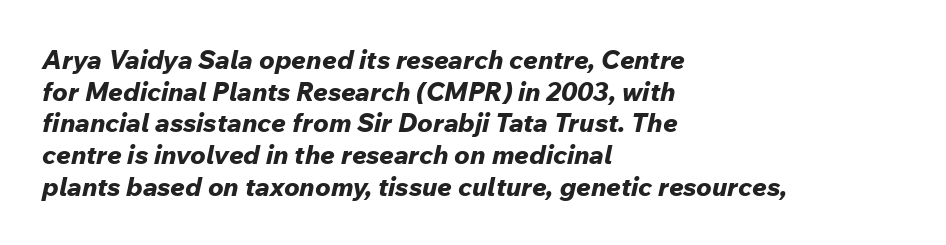
Q: Is the text bold? A: Yes.
Q: Is the text italic (slanted)? A: Yes, it leans right by about 12 degrees.
Q: Is the text underlined? A: No.
Q: How is the paragraph aligned? A: Left-aligned.
Q: Is the spacing between letters normal or unusually wide? A: Normal.
